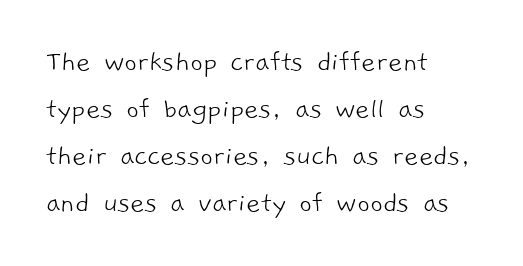
{"serif": "no", "bold": "no", "weight": "light", "width": "normal", "stroke_contrast": "low", "x_height": "medium", "monospaced": "no", "underline": "no", "align": "left", "line_spacing": "normal", "line_spacing_ratio": 1.52, "letter_spacing": "normal", "letter_spacing_em": 0.0, "glyph_px": 31}
